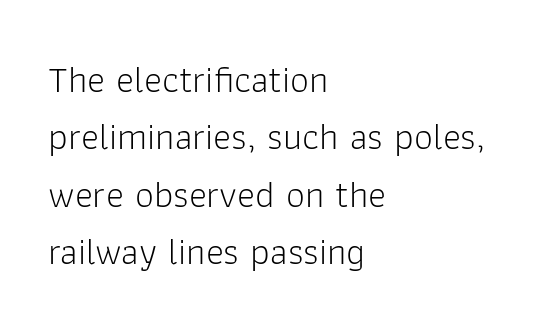
Vertical strokes here are truly vertical. Leading matches the norm, producing a regular column. Look at the bottom of the vertical strokes: they stop flat, with no serifs. The rag falls on the right side of this text block. The specimen omits any rule beneath the text block's lines. Character widths vary here, with narrow letters taking less room than wide ones.
